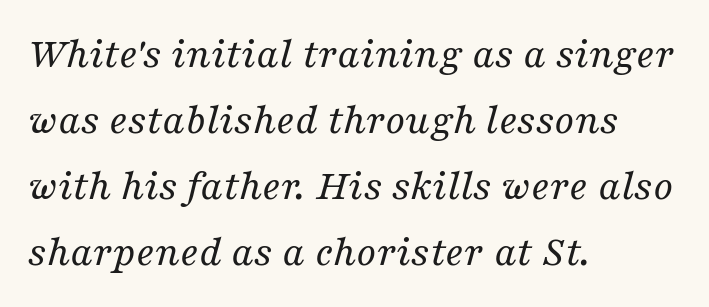
Q: Is the text bold? A: No.
Q: Is the text italic (slanted)? A: Yes, it leans right by about 16 degrees.
Q: Is the typeface a serif or a sans-serif typeface? A: Serif.
Q: Is the text underlined? A: No.
Q: How is the paragraph aligned? A: Left-aligned.
Q: Is the spacing between letters normal or unusually wide? A: Normal.
Q: Is the spacing between lines tight, normal or loose? A: Normal.
Q: Width (condensed, normal, or wide)? A: Normal.
Q: Stroke contrast? A: Medium.
Q: x-height? A: Medium.
Q: Monospaced? A: No.
